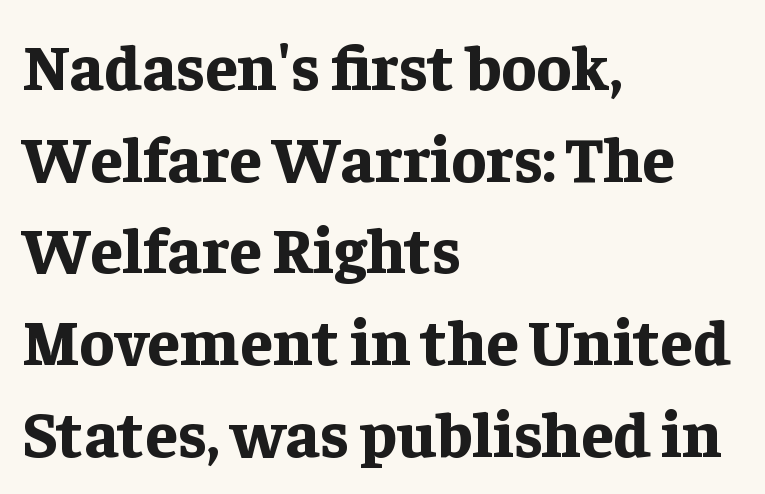
{"serif": "yes", "italic": "no", "bold": "yes", "weight": "bold", "width": "normal", "stroke_contrast": "low", "x_height": "medium", "monospaced": "no", "underline": "no", "align": "left", "line_spacing": "normal", "line_spacing_ratio": 1.41, "letter_spacing": "normal", "letter_spacing_em": 0.0, "glyph_px": 65}
